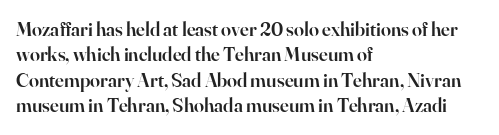
The image shows 20 px text type, upright; set left-aligned, normal line spacing (1.27x), normal letter spacing, not underlined.
